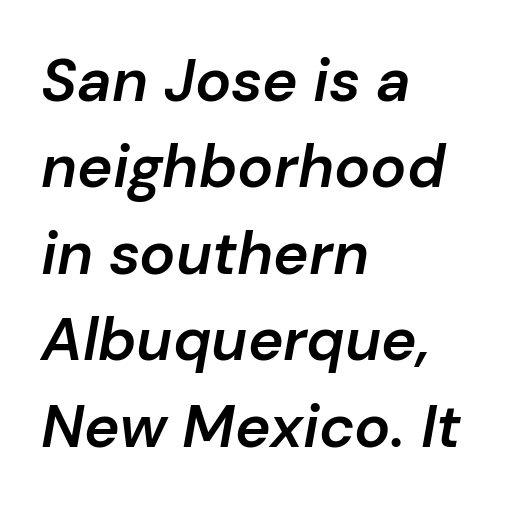
Q: Is the text bold? A: Semi-bold.
Q: Is the text italic (slanted)? A: Yes, it leans right by about 10 degrees.
Q: Is the text underlined? A: No.
Q: How is the paragraph aligned? A: Left-aligned.
Q: Is the spacing between letters normal or unusually wide? A: Normal.
Q: Is the spacing between lines tight, normal or loose? A: Normal.
Q: Width (condensed, normal, or wide)? A: Normal.
Q: Stroke contrast? A: Low.
Q: x-height? A: Medium.
Q: Monospaced? A: No.
